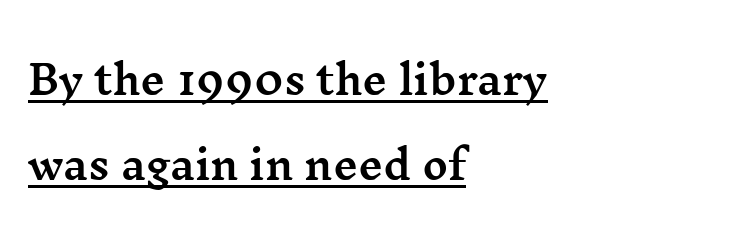
Yep, those are serifs on the letters. The lettering stays uniformly vertical, giving the passage a roman look. A typesetter would call this proportional, since set widths differ per character. What's the leading like? Stretched, with rows far apart. Glyph-to-glyph distance matches everyday printed text.
